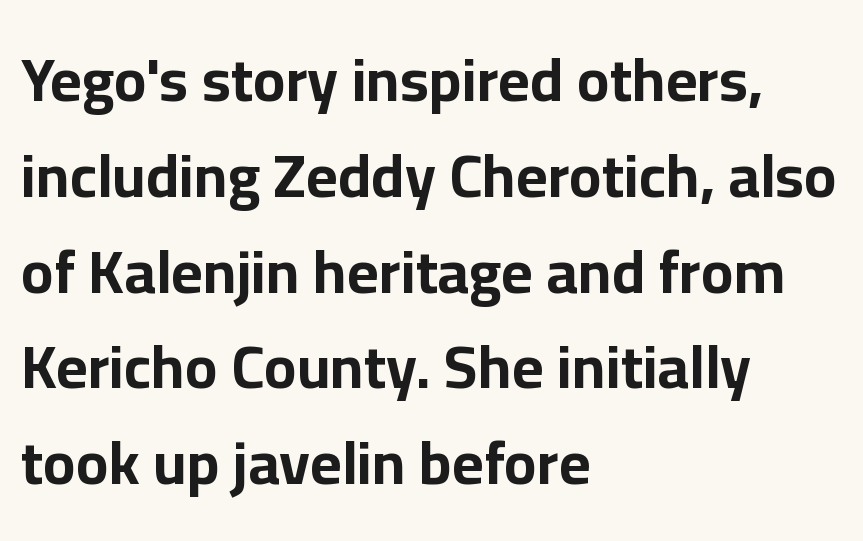
{"serif": "no", "italic": "no", "bold": "yes", "weight": "bold", "width": "normal", "stroke_contrast": "low", "x_height": "medium", "monospaced": "no", "underline": "no", "align": "left", "line_spacing": "normal", "line_spacing_ratio": 1.57, "letter_spacing": "normal", "letter_spacing_em": 0.0, "glyph_px": 61}
